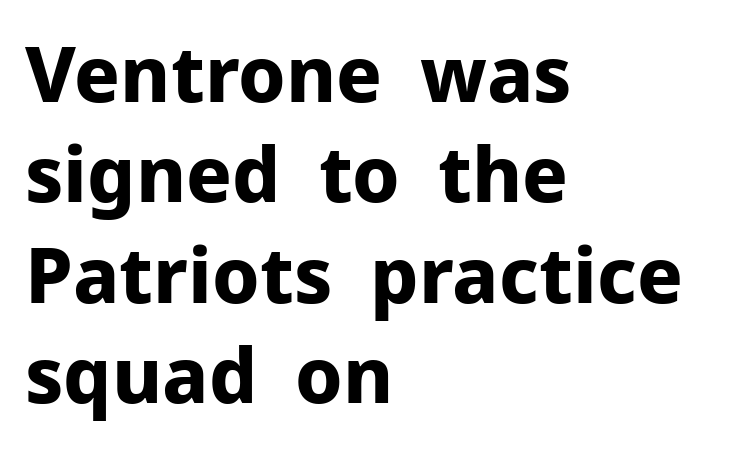
Q: Is the text bold? A: Yes.
Q: Is the text italic (slanted)? A: No, it is upright.
Q: Is the typeface a serif or a sans-serif typeface? A: Sans-serif.
Q: Is the text underlined? A: No.
Q: How is the paragraph aligned? A: Left-aligned.
Q: Is the spacing between letters normal or unusually wide? A: Normal.
Q: Is the spacing between lines tight, normal or loose? A: Normal.
Q: Width (condensed, normal, or wide)? A: Normal.
Q: Stroke contrast? A: Low.
Q: x-height? A: Medium.
Q: Monospaced? A: No.
